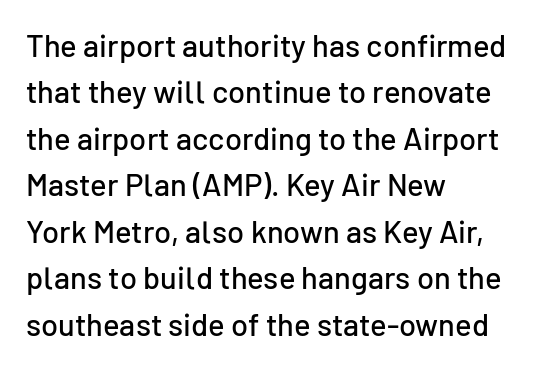
Whoever set this chose a conventional vertical rhythm. Proportional: the letters do not fall into vertical columns. A classic flush-left, rag-right setting is used for this passage. The letterforms sit shoulder to shoulder at normal distance.
